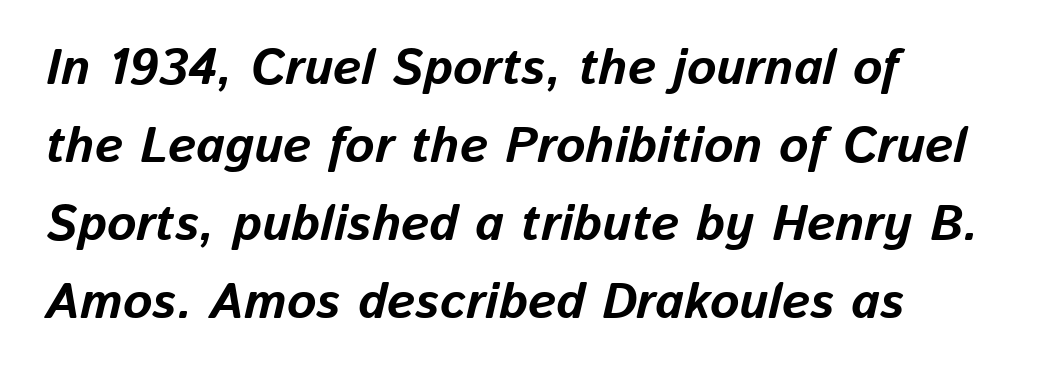
Q: Is the text bold? A: Yes.
Q: Is the text italic (slanted)? A: Yes, it leans right by about 13 degrees.
Q: Is the text underlined? A: No.
Q: Is the spacing between letters normal or unusually wide? A: Normal.
Q: Is the spacing between lines tight, normal or loose? A: Normal.
Q: Width (condensed, normal, or wide)? A: Normal.
Q: Stroke contrast? A: Low.
Q: x-height? A: Medium.
Q: Monospaced? A: No.
